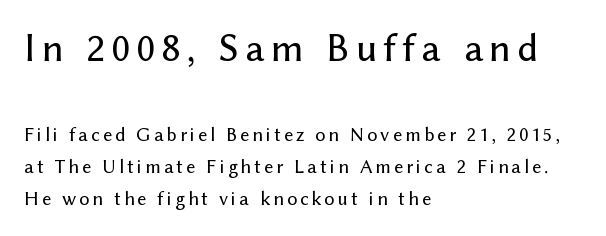
The image shows 41 px sans-serif type, upright; set left-aligned, normal line spacing (1.61x), not underlined; the first (top) block is 2.05x larger; low stroke contrast and a medium x-height.
